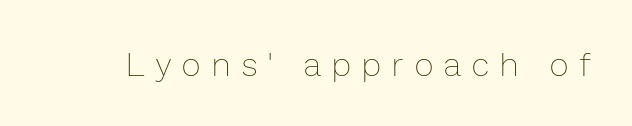
Designer's note — italics off, roman on. Between one letter and the next there's a generous, obvious gap. Proportional: the letters do not fall into vertical columns. Nothing heavy about these letters — not bold at all.
